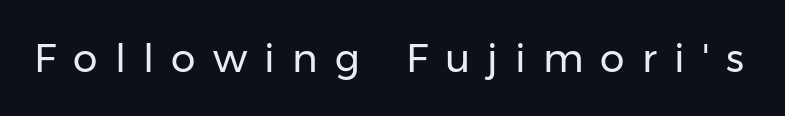
The image shows 39 px regular-weight sans-serif type, upright; set unusually wide letter spacing (+0.44 em), not underlined; low stroke contrast and a medium x-height.
